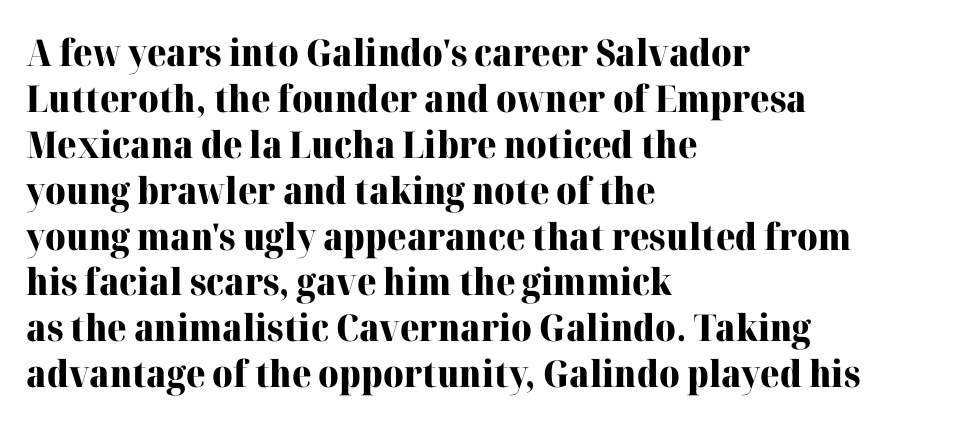
Q: Is the text bold? A: Yes.
Q: Is the text italic (slanted)? A: No, it is upright.
Q: Is the typeface a serif or a sans-serif typeface? A: Serif.
Q: Is the text underlined? A: No.
Q: How is the paragraph aligned? A: Left-aligned.
Q: Is the spacing between letters normal or unusually wide? A: Normal.
Q: Width (condensed, normal, or wide)? A: Normal.
Q: Stroke contrast? A: High.
Q: x-height? A: Medium.
Q: Monospaced? A: No.
